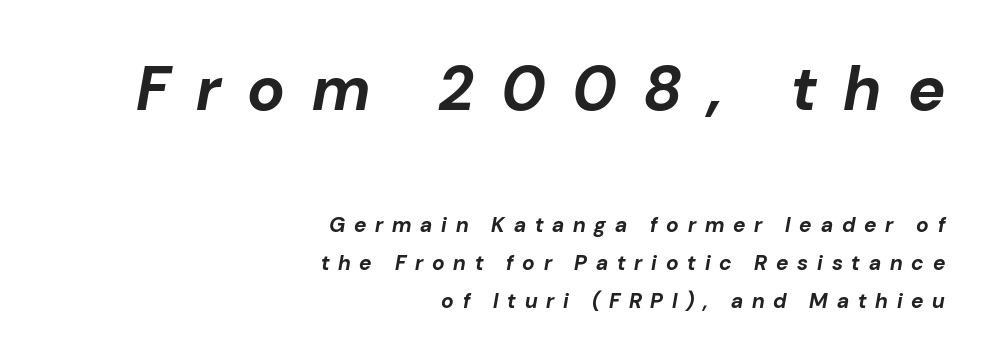
The image shows 63 px bold type, italic (leaning right); set right-aligned, line spacing 1.81x, unusually wide letter spacing (+0.42 em), not underlined; the first (top) block is 3.0x larger; low stroke contrast and a medium x-height.
